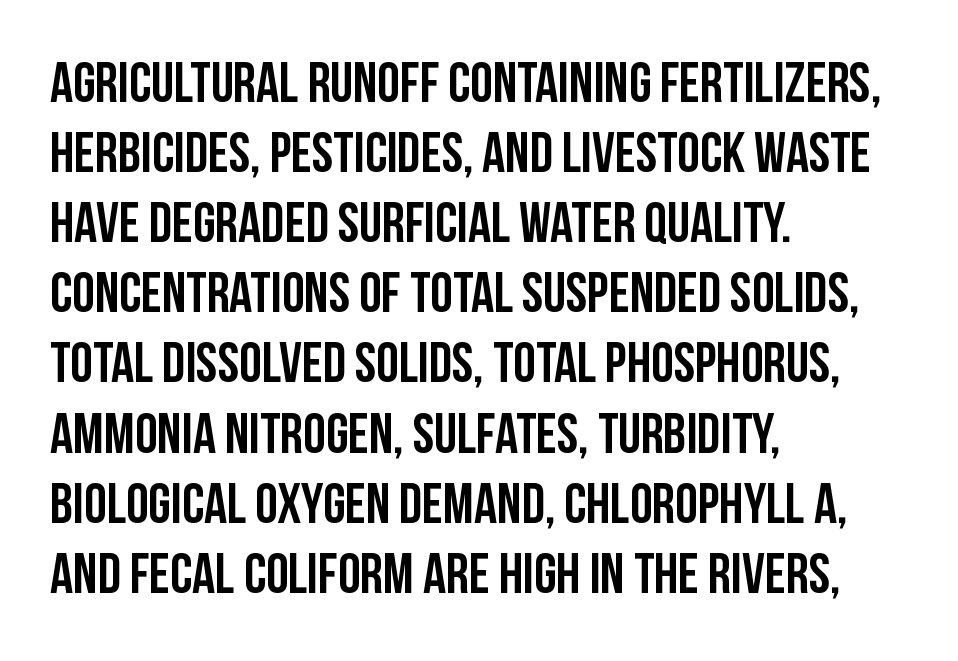
The ragged edge is on the right, which tells us the setting is flush left. Unmarked baselines from the first word to the last. The lettering stays uniformly vertical, giving the passage a roman look. Note the varied advance widths — an 'i' is clearly narrower than an 'm'. The glyphs in this specimen are sans serif. This rendering leaves character spacing at its baseline value.
